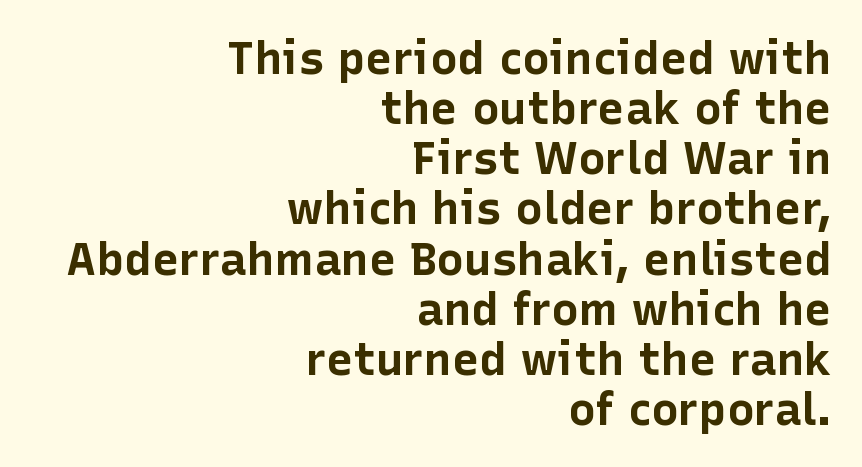
{"serif": "no", "italic": "no", "bold": "yes", "weight": "bold", "width": "normal", "stroke_contrast": "low", "x_height": "medium", "monospaced": "no", "underline": "no", "align": "right", "line_spacing": "tight", "line_spacing_ratio": 1.09, "letter_spacing": "normal", "letter_spacing_em": 0.0, "glyph_px": 46}
